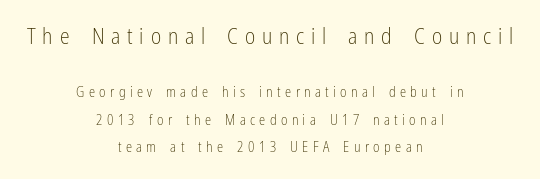
Q: Is the text bold? A: No.
Q: Is the text italic (slanted)? A: No, it is upright.
Q: Is the text underlined? A: No.
Q: How is the paragraph aligned? A: Centered.
Q: Is the spacing between letters normal or unusually wide? A: Unusually wide.
Q: Is the spacing between lines tight, normal or loose? A: Loose.
Q: Which block of text is set in a larger size, the first (top) or the second (bottom)? A: The first (top) one.
